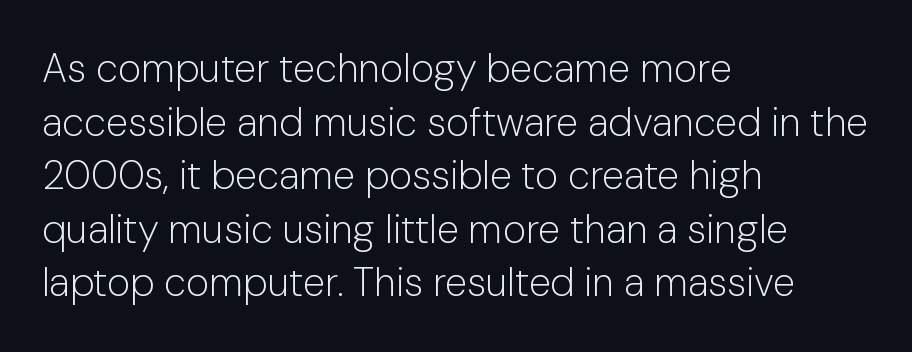
Each stroke keeps to a modest, everyday thickness or less. The rendering anchors every line to the left-hand side. Character widths vary here, with narrow letters taking less room than wide ones. Italic: no, the glyphs are upright roman.
